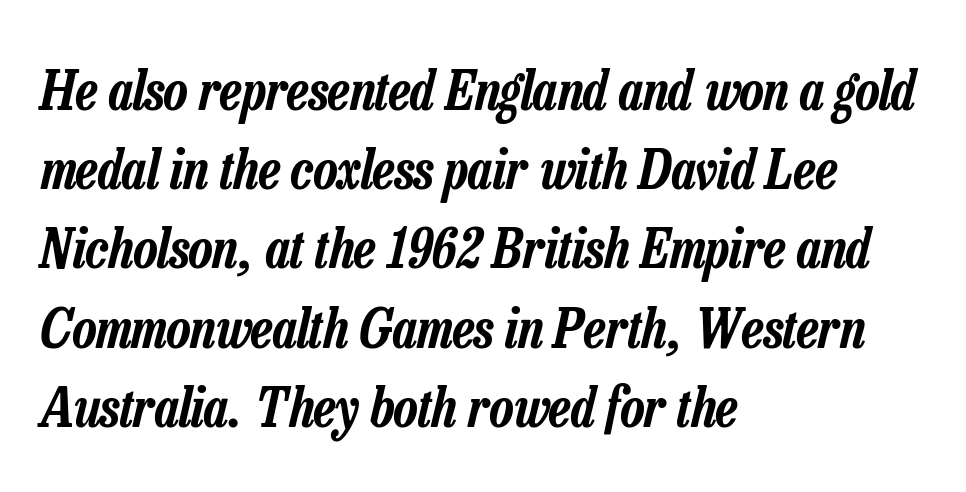
This sample has the flowing, uneven cadence of proportional lettering. This sample uses an oblique cut, with every glyph tilted off the vertical. The gap between lines stays unmarked. The lines are quadded left. What's the leading like? Ordinary, nothing unusual. No extra tracking has been applied to these lines.
